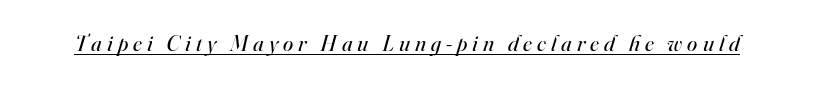
Looking at the ascenders, they clearly lean. Students, note that the glyphs here are deliberately spaced far apart. Emphasis is given by a line drawn under the lettering. Weight: regular or lighter.
